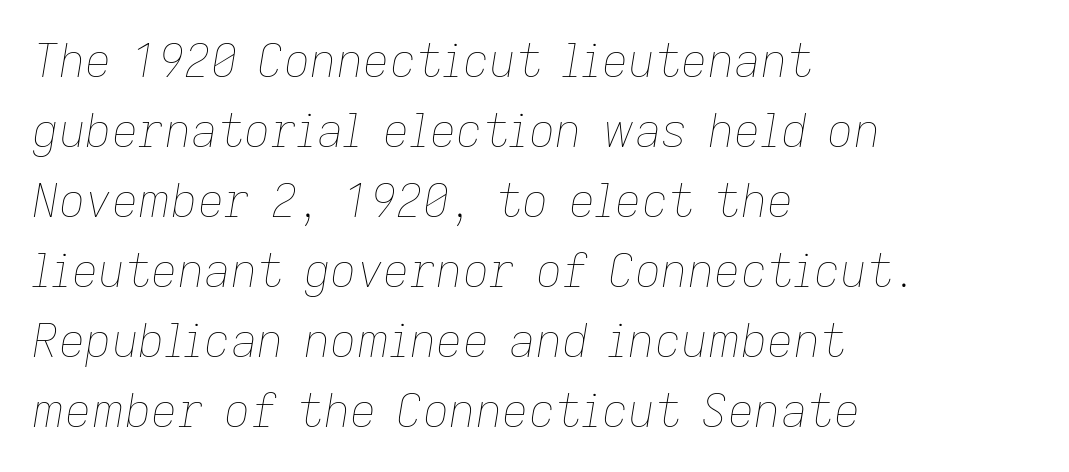
Is this a fixed-width face? No — the glyphs have proportional, varying widths. Short and long lines alike share a common starting point at left. Compared with typical body copy, the letter spacing here is the same. Check under the words: just untouched page.
